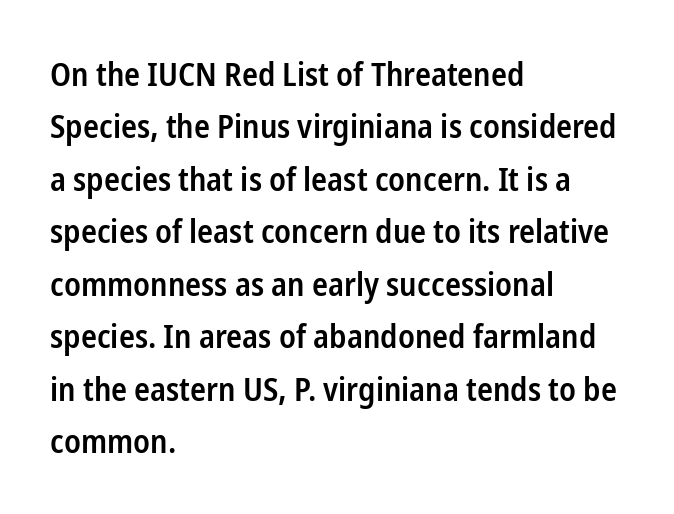
{"serif": "no", "italic": "no", "bold": "semi", "weight": "semibold", "width": "condensed", "stroke_contrast": "low", "x_height": "medium", "monospaced": "no", "underline": "no", "align": "left", "line_spacing": "normal", "line_spacing_ratio": 1.59, "letter_spacing": "normal", "letter_spacing_em": 0.0, "glyph_px": 33}
